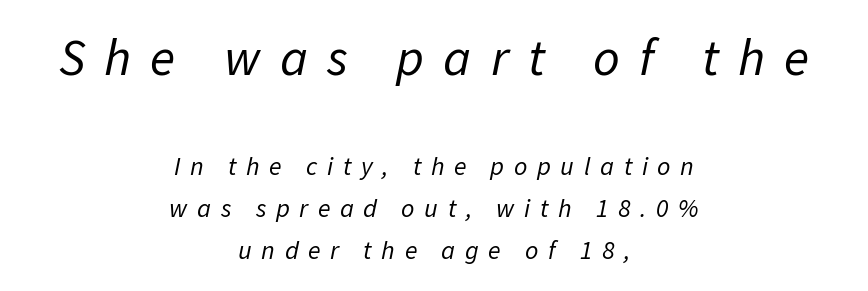
Q: Is the text bold? A: No.
Q: Is the text italic (slanted)? A: Yes, it leans right by about 11 degrees.
Q: Is the text underlined? A: No.
Q: How is the paragraph aligned? A: Centered.
Q: Is the spacing between letters normal or unusually wide? A: Unusually wide.
Q: Is the spacing between lines tight, normal or loose? A: Normal.
Q: Which block of text is set in a larger size, the first (top) or the second (bottom)? A: The first (top) one.
Q: Width (condensed, normal, or wide)? A: Normal.
Q: Stroke contrast? A: Low.
Q: x-height? A: Medium.
Q: Monospaced? A: No.
